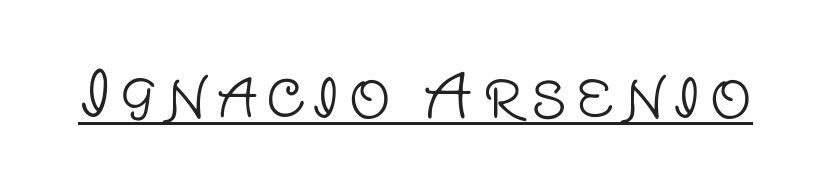
{"serif": "no", "bold": "no", "weight": "light", "width": "normal", "stroke_contrast": "low", "x_height": "large", "monospaced": "no", "underline": "yes", "glyph_px": 59}
